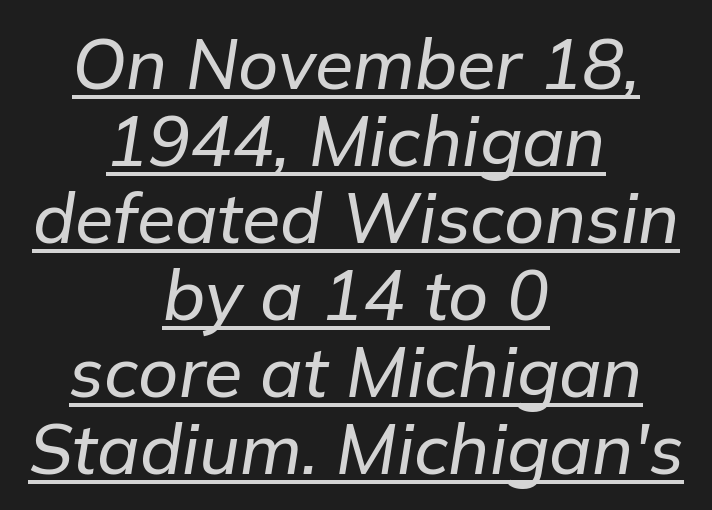
{"italic": "yes", "lean": "right", "slant_degrees": 9, "width": "normal", "stroke_contrast": "low", "x_height": "medium", "monospaced": "no", "underline": "yes", "align": "center", "line_spacing": "tight", "line_spacing_ratio": 1.1, "letter_spacing": "normal", "letter_spacing_em": 0.0, "glyph_px": 70}
